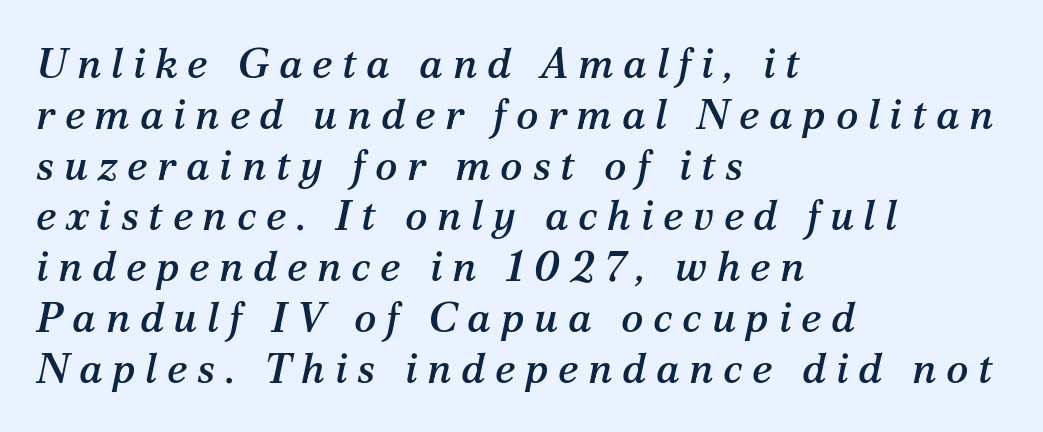
Does extra space separate the letters? Yes, quite a lot of it. Rule under the text: the space is simply empty. Does the copy run flush right? No — it runs flush left. This is oblique type, the kind used for emphasis or titles. To sum up the face: it has serifs.
